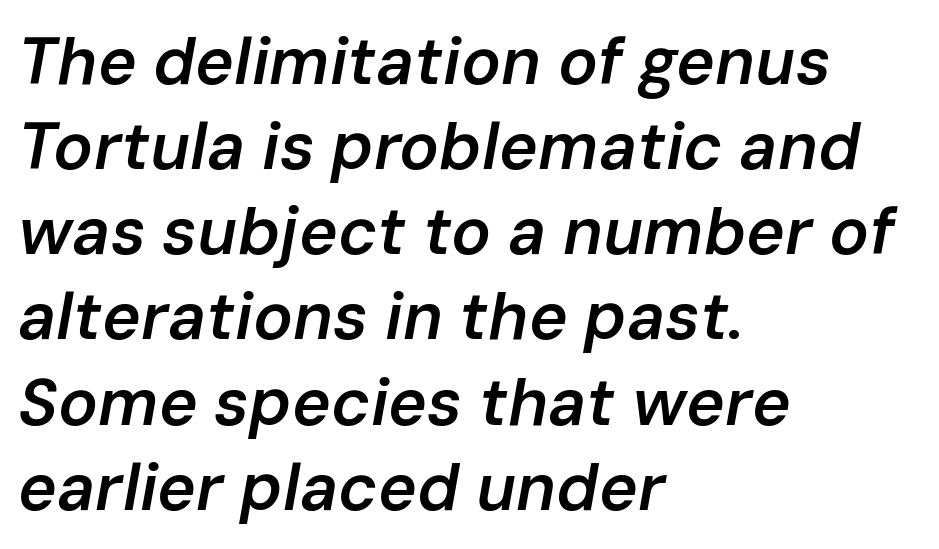
Does extra space separate the letters? No, they use regular spacing. A semibold gives these letters moderate extra thickness, short of bold. Caption: multi-line text, flush left, ragged right. A clean baseline with only descenders dipping below it. Varying glyph widths throughout — classic text-font behaviour. Italic: yes, the glyphs are oblique.
